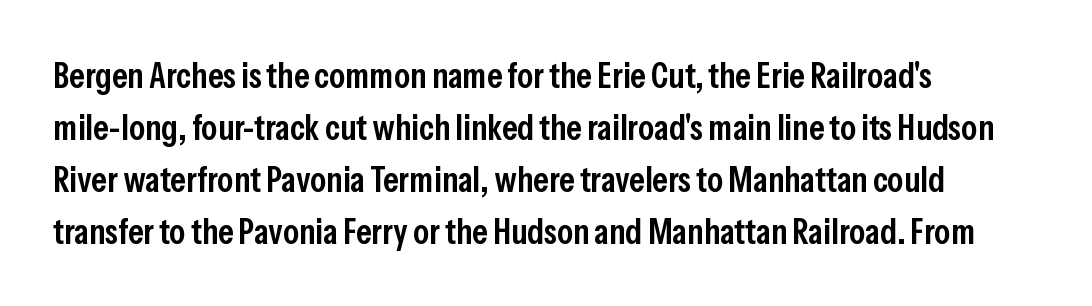
{"serif": "no", "italic": "no", "bold": "semi", "weight": "semibold", "width": "condensed", "stroke_contrast": "low", "x_height": "medium", "monospaced": "no", "underline": "no", "align": "left", "line_spacing": "normal", "line_spacing_ratio": 1.44, "letter_spacing": "normal", "letter_spacing_em": 0.0, "glyph_px": 36}
